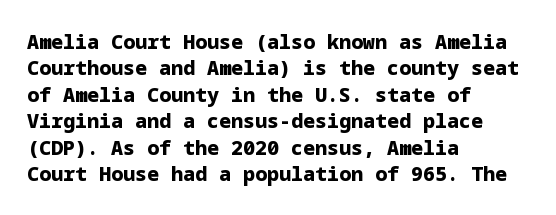
No extra tracking has been applied to these lines. The font is running at its bold setting. Students, observe: this is what conventionally led text looks like. Ascenders rise straight up at ninety degrees.
